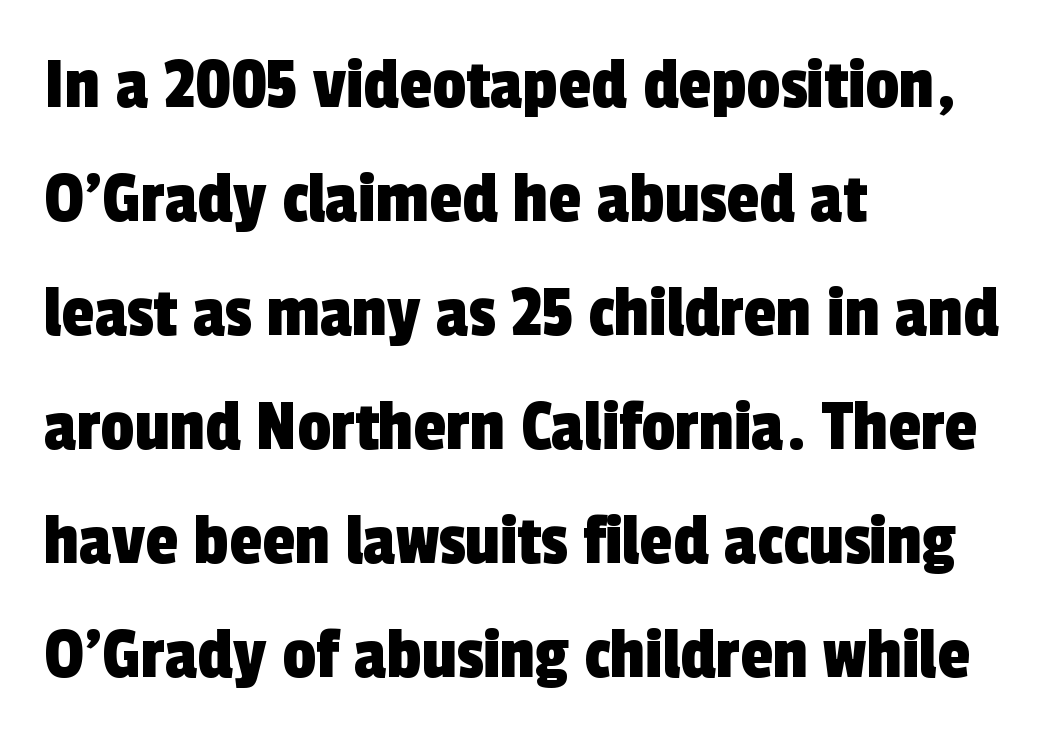
{"serif": "no", "width": "condensed", "x_height": "medium", "monospaced": "no", "underline": "no", "align": "left", "line_spacing": "normal", "line_spacing_ratio": 1.52, "letter_spacing": "normal", "letter_spacing_em": 0.0, "glyph_px": 75}
